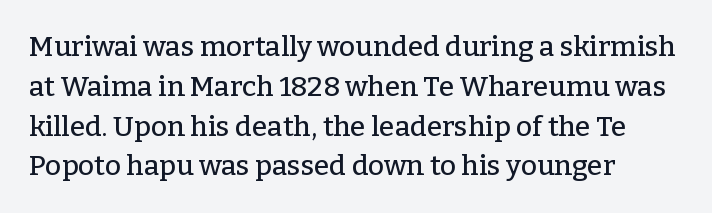
How are the letters spaced? Ordinarily, with no added tracking. The characters display serif detailing at their extremities. The paragraph has a hard left edge and a soft right edge. If you drew a line through each stem, it would be perfectly vertical. Here the designer chose a conventional face with non-uniform glyph widths. Regarding leading, the lines here are spaced in the standard way.
